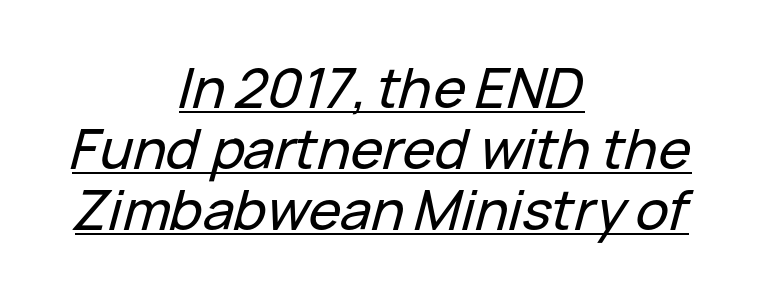
Does extra space separate the letters? No, they use regular spacing. This sample has the flowing, uneven cadence of proportional lettering. These lines stack symmetrically, like a column narrowing and widening about its center. When letters slant like this, we call the style italic. Descenders here cross a horizontal rule under the line.
